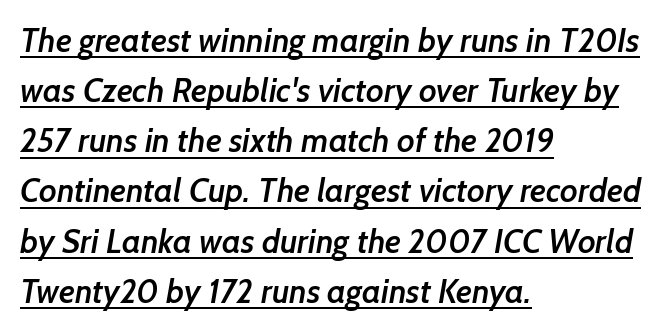
Q: Is the text bold? A: Semi-bold.
Q: Is the typeface a serif or a sans-serif typeface? A: Sans-serif.
Q: Is the text underlined? A: Yes.
Q: How is the paragraph aligned? A: Left-aligned.
Q: Is the spacing between letters normal or unusually wide? A: Normal.
Q: Is the spacing between lines tight, normal or loose? A: Normal.
Q: Width (condensed, normal, or wide)? A: Normal.
Q: Stroke contrast? A: Low.
Q: x-height? A: Medium.
Q: Monospaced? A: No.
